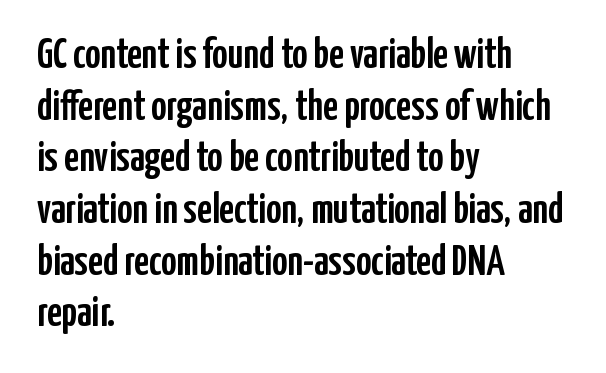
{"serif": "no", "italic": "no", "width": "condensed", "stroke_contrast": "low", "x_height": "medium", "monospaced": "no", "underline": "no", "align": "left", "line_spacing_ratio": 1.23, "letter_spacing": "normal", "letter_spacing_em": 0.0, "glyph_px": 42}
